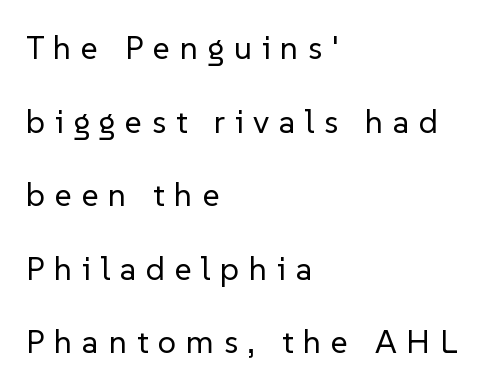
The image shows 33 px regular-weight sans-serif type, upright; set left-aligned, loose line spacing (2.23x), unusually wide letter spacing (+0.29 em), not underlined; low stroke contrast and a medium x-height.
